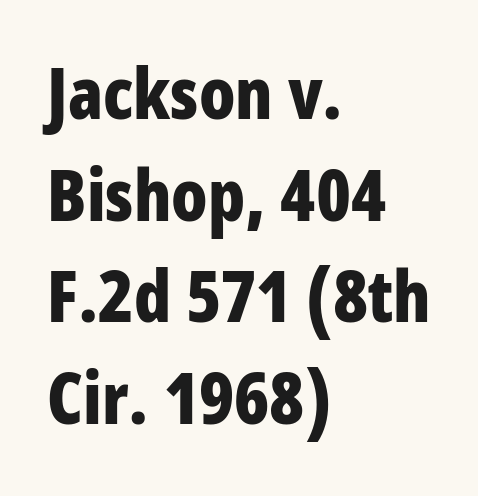
{"serif": "no", "italic": "no", "bold": "yes", "weight": "bold", "width": "condensed", "stroke_contrast": "low", "x_height": "large", "monospaced": "no", "underline": "no", "align": "left", "line_spacing": "normal", "line_spacing_ratio": 1.43, "letter_spacing": "normal", "letter_spacing_em": 0.0, "glyph_px": 71}
